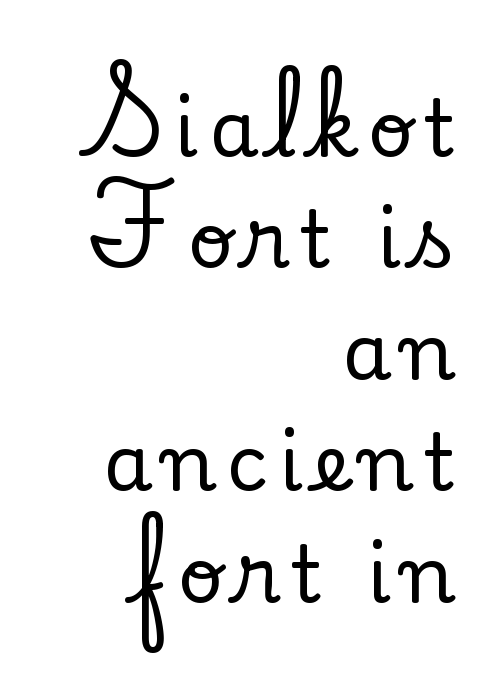
Posture: upright roman. The passage is arranged like a letterhead date or caption credit — flush right. The space directly below the letters is spotless. The rendering uses a moderate line-height, typical for paragraphs. Classification — serif.
